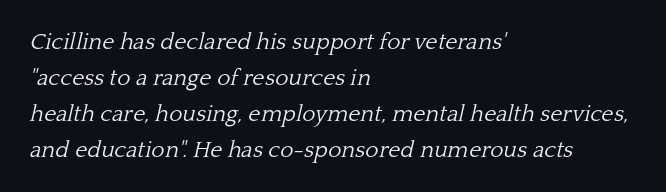
Q: Is the text bold? A: No.
Q: Is the text italic (slanted)? A: Yes, it leans right by about 13 degrees.
Q: Is the text underlined? A: No.
Q: How is the paragraph aligned? A: Left-aligned.
Q: Is the spacing between letters normal or unusually wide? A: Normal.
Q: Is the spacing between lines tight, normal or loose? A: Normal.
